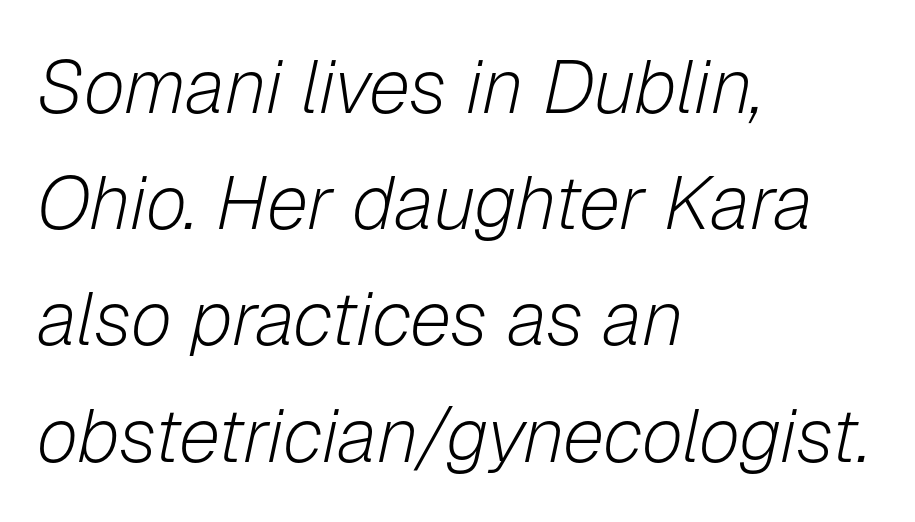
The image shows 75 px light type, italic (leaning right); set left-aligned, normal line spacing (1.55x), normal letter spacing, not underlined; low stroke contrast and a medium x-height.
